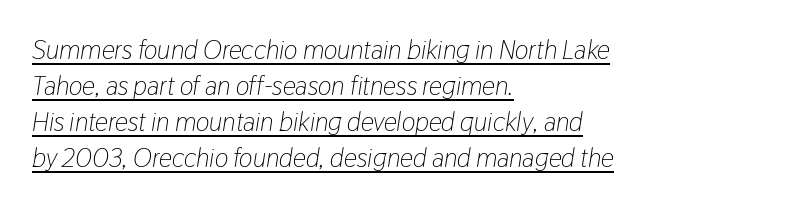
{"italic": "yes", "lean": "right", "slant_degrees": 9, "bold": "no", "underline": "yes", "align": "left", "line_spacing": "normal", "line_spacing_ratio": 1.39, "letter_spacing": "normal", "letter_spacing_em": 0.0, "glyph_px": 26}
